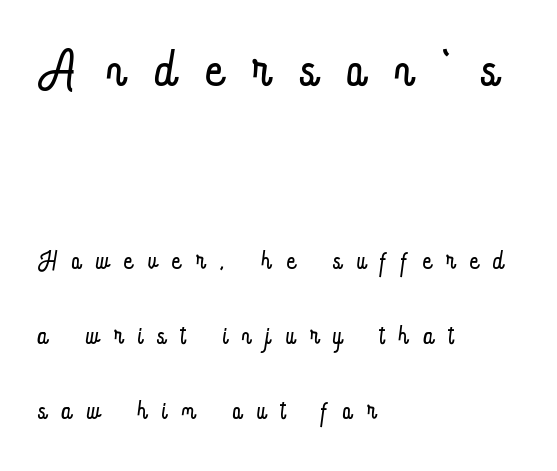
The image shows 72 px light, condensed type; set left-aligned, loose line spacing (2.08x), unusually wide letter spacing (+0.43 em), not underlined; the first (top) block is 2.0x larger; low stroke contrast and a small x-height.
